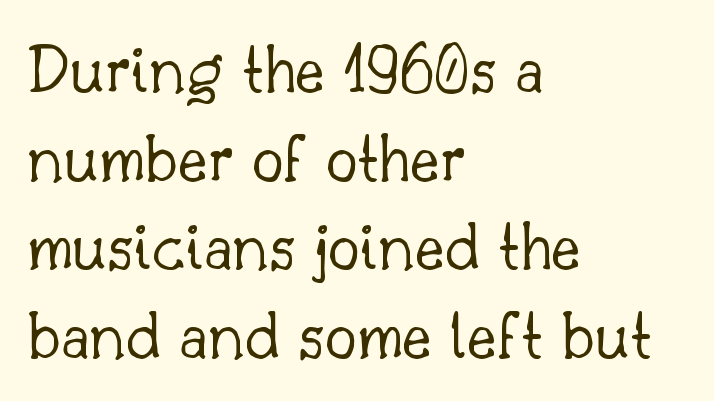
Q: Is the text bold? A: No.
Q: Is the text italic (slanted)? A: No, it is upright.
Q: Is the text underlined? A: No.
Q: How is the paragraph aligned? A: Left-aligned.
Q: Is the spacing between letters normal or unusually wide? A: Normal.
Q: Width (condensed, normal, or wide)? A: Normal.
Q: Stroke contrast? A: Low.
Q: x-height? A: Small.
Q: Monospaced? A: No.
